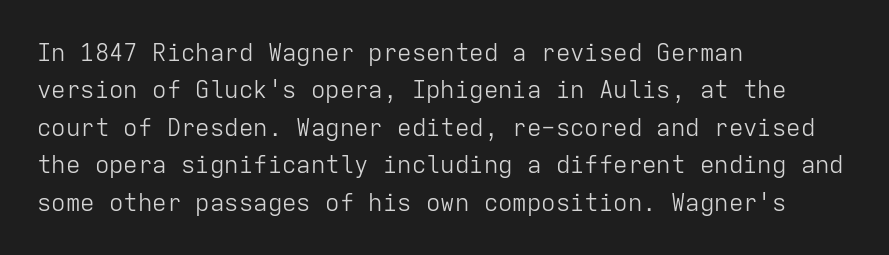
Q: Is the text bold? A: No.
Q: Is the text italic (slanted)? A: No, it is upright.
Q: Is the text underlined? A: No.
Q: How is the paragraph aligned? A: Left-aligned.
Q: Is the spacing between letters normal or unusually wide? A: Normal.
Q: Is the spacing between lines tight, normal or loose? A: Normal.
